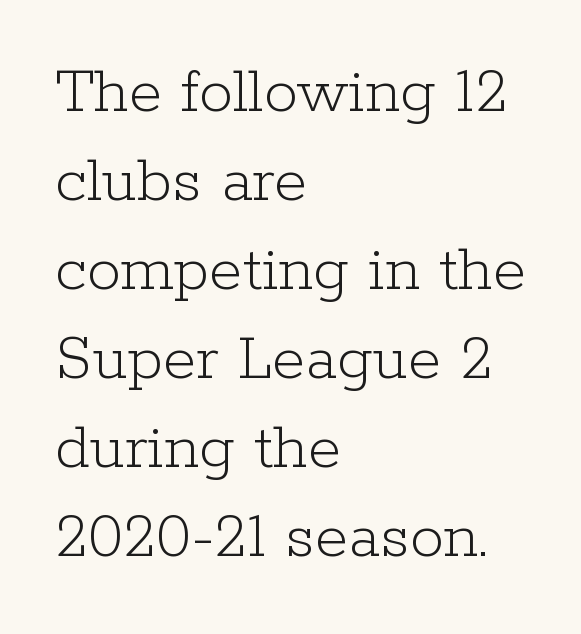
No italicization has been applied; the sample stays upright. This rendering features lettering with no underline. One-word summary of the alignment: left. The letterforms sit shoulder to shoulder at normal distance. The letters advance in unequal steps, a hallmark of proportional type.
